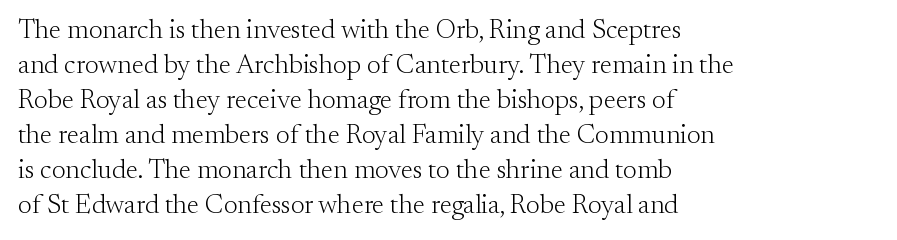
Q: Is the text bold? A: No.
Q: Is the text italic (slanted)? A: No, it is upright.
Q: Is the text underlined? A: No.
Q: How is the paragraph aligned? A: Left-aligned.
Q: Is the spacing between letters normal or unusually wide? A: Normal.
Q: Is the spacing between lines tight, normal or loose? A: Normal.
